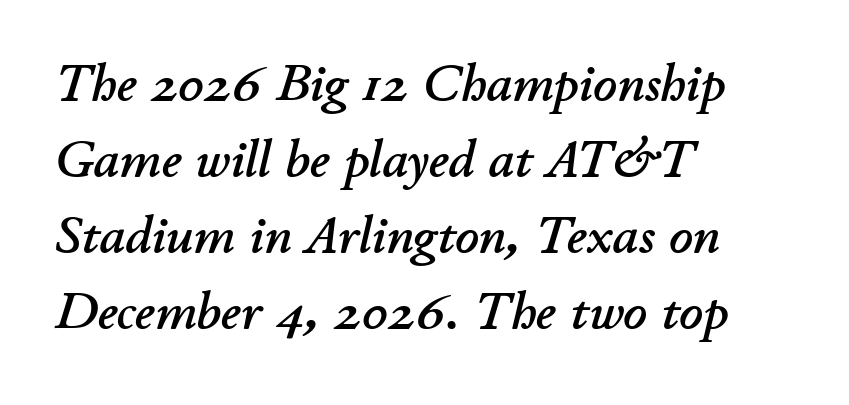
Q: Is the text italic (slanted)? A: Yes, it leans right by about 11 degrees.
Q: Is the text underlined? A: No.
Q: How is the paragraph aligned? A: Left-aligned.
Q: Is the spacing between letters normal or unusually wide? A: Normal.
Q: Is the spacing between lines tight, normal or loose? A: Normal.
Q: Width (condensed, normal, or wide)? A: Normal.
Q: Stroke contrast? A: Low.
Q: x-height? A: Small.
Q: Monospaced? A: No.
